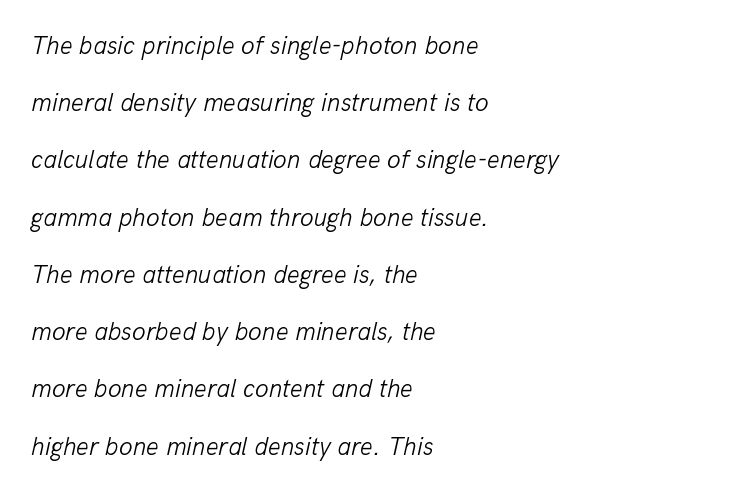
{"italic": "yes", "lean": "right", "slant_degrees": 13, "bold": "no", "underline": "no", "align": "left", "line_spacing": "loose", "line_spacing_ratio": 2.29, "letter_spacing": "normal", "letter_spacing_em": 0.0, "glyph_px": 25}
